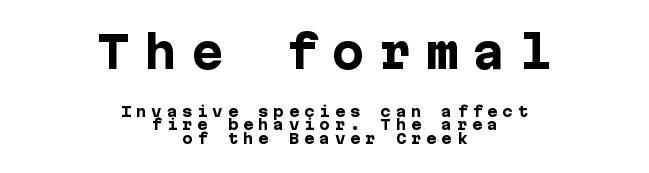
Q: Is the text bold? A: Yes.
Q: Is the text italic (slanted)? A: No, it is upright.
Q: Is the typeface a serif or a sans-serif typeface? A: Sans-serif.
Q: Is the text underlined? A: No.
Q: How is the paragraph aligned? A: Centered.
Q: Is the spacing between letters normal or unusually wide? A: Unusually wide.
Q: Is the spacing between lines tight, normal or loose? A: Tight.
Q: Which block of text is set in a larger size, the first (top) or the second (bottom)? A: The first (top) one.
Q: Width (condensed, normal, or wide)? A: Normal.
Q: Stroke contrast? A: Low.
Q: x-height? A: Medium.
